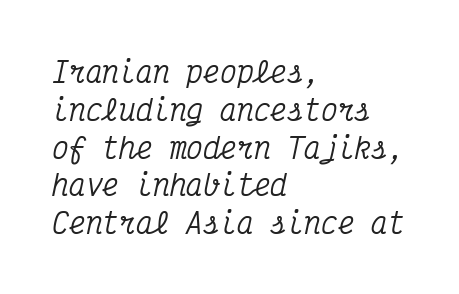
Q: Is the text italic (slanted)? A: Yes, it leans right by about 12 degrees.
Q: Is the typeface a serif or a sans-serif typeface? A: Serif.
Q: Is the text underlined? A: No.
Q: How is the paragraph aligned? A: Left-aligned.
Q: Is the spacing between letters normal or unusually wide? A: Normal.
Q: Is the spacing between lines tight, normal or loose? A: Normal.
Q: Width (condensed, normal, or wide)? A: Condensed.
Q: Stroke contrast? A: Medium.
Q: x-height? A: Medium.
Q: Monospaced? A: Yes.
